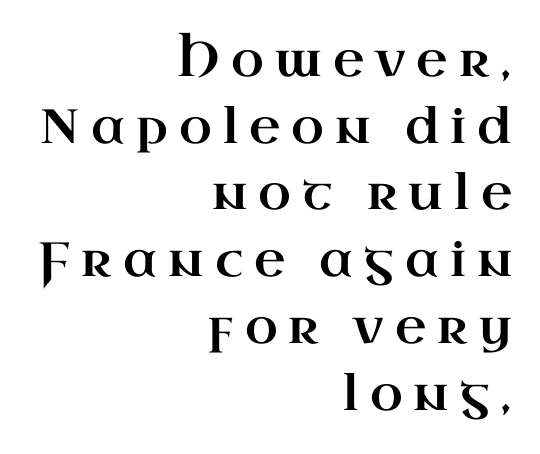
{"serif": "yes", "italic": "no", "width": "wide", "stroke_contrast": "high", "x_height": "small", "monospaced": "no", "underline": "no", "align": "right", "line_spacing": "normal", "line_spacing_ratio": 1.39, "letter_spacing": "wide", "letter_spacing_em": 0.23, "glyph_px": 48}
